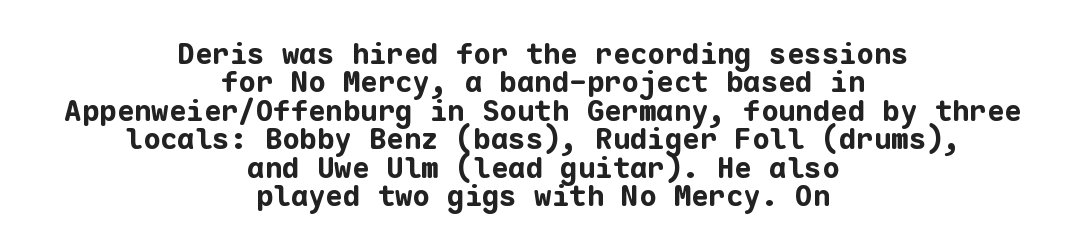
Q: Is the text bold? A: Yes.
Q: Is the text italic (slanted)? A: No, it is upright.
Q: Is the typeface a serif or a sans-serif typeface? A: Sans-serif.
Q: Is the text underlined? A: No.
Q: How is the paragraph aligned? A: Centered.
Q: Is the spacing between letters normal or unusually wide? A: Normal.
Q: Is the spacing between lines tight, normal or loose? A: Tight.
Q: Width (condensed, normal, or wide)? A: Normal.
Q: Stroke contrast? A: Low.
Q: x-height? A: Medium.
Q: Monospaced? A: Yes.
